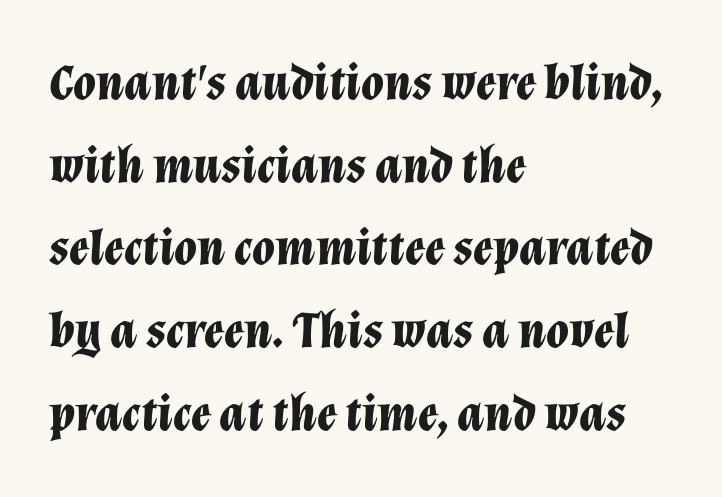
{"italic": "yes", "lean": "right", "slant_degrees": 12, "bold": "yes", "weight": "bold", "width": "normal", "stroke_contrast": "low", "x_height": "medium", "monospaced": "no", "underline": "no", "align": "left", "line_spacing": "normal", "line_spacing_ratio": 1.59, "letter_spacing": "normal", "letter_spacing_em": 0.0, "glyph_px": 52}
